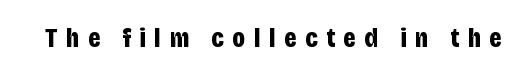
Q: Is the text bold? A: Yes.
Q: Is the text italic (slanted)? A: No, it is upright.
Q: Is the typeface a serif or a sans-serif typeface? A: Sans-serif.
Q: Is the text underlined? A: No.
Q: Is the spacing between letters normal or unusually wide? A: Unusually wide.
Q: Width (condensed, normal, or wide)? A: Condensed.
Q: Stroke contrast? A: Low.
Q: x-height? A: Large.
Q: Monospaced? A: No.
